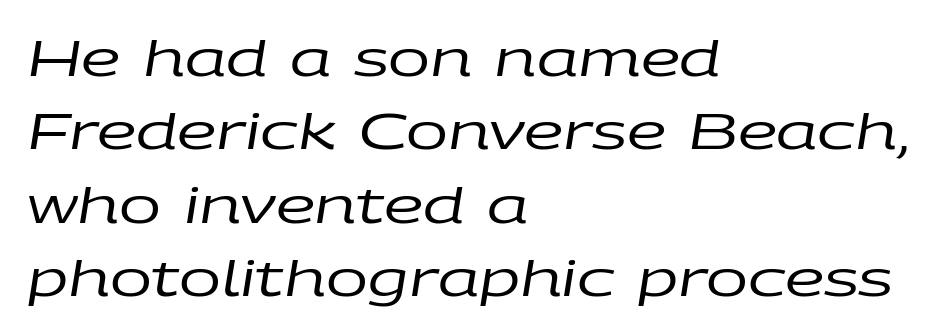
Q: Is the text bold? A: No.
Q: Is the text italic (slanted)? A: Yes, it leans right by about 9 degrees.
Q: Is the text underlined? A: No.
Q: How is the paragraph aligned? A: Left-aligned.
Q: Is the spacing between letters normal or unusually wide? A: Normal.
Q: Is the spacing between lines tight, normal or loose? A: Normal.
Q: Width (condensed, normal, or wide)? A: Wide.
Q: Stroke contrast? A: Low.
Q: x-height? A: Large.
Q: Monospaced? A: No.
